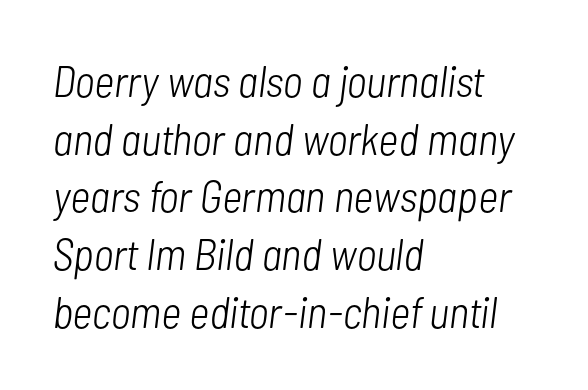
The image shows 44 px light, condensed type, italic (leaning right); set left-aligned, normal line spacing (1.31x), normal letter spacing, not underlined; low stroke contrast and a medium x-height.
